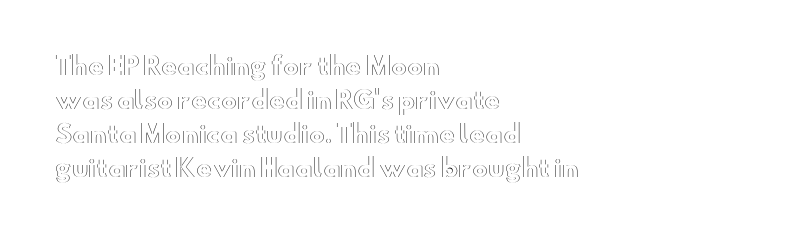
{"italic": "no", "underline": "no", "align": "left", "line_spacing": "normal", "line_spacing_ratio": 1.42, "letter_spacing": "normal", "letter_spacing_em": 0.0, "glyph_px": 24}
